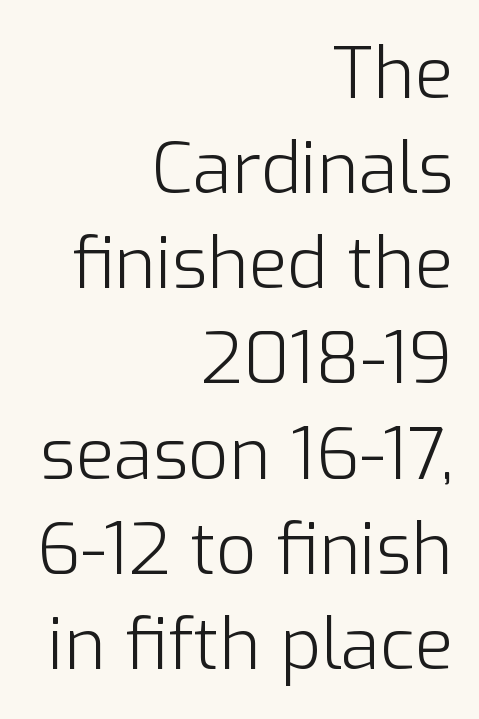
Horizontal alignment here is rightward, an uncommon choice for prose. Honestly, there is no underline to notice here at all. The letterforms sit shoulder to shoulder at normal distance. The vertical gap from one line to the next is medium.
